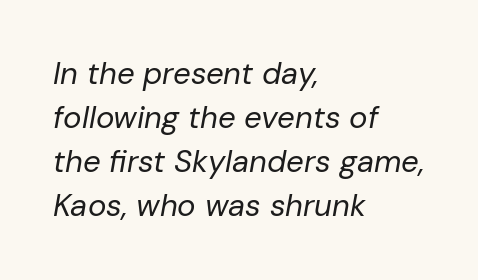
{"italic": "yes", "lean": "right", "slant_degrees": 10, "bold": "no", "weight": "regular", "width": "normal", "stroke_contrast": "low", "x_height": "medium", "monospaced": "no", "underline": "no", "align": "left", "line_spacing": "normal", "line_spacing_ratio": 1.42, "letter_spacing": "normal", "letter_spacing_em": 0.0, "glyph_px": 31}
